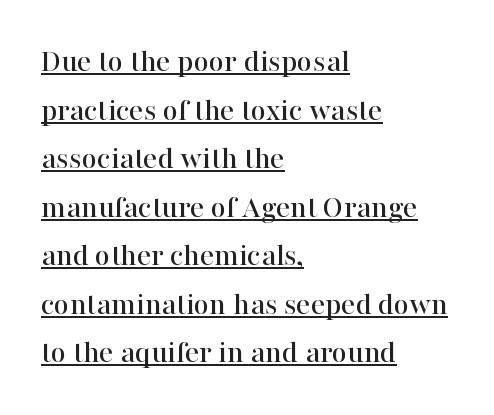
{"serif": "yes", "italic": "no", "width": "normal", "stroke_contrast": "high", "x_height": "medium", "monospaced": "no", "underline": "yes", "align": "left", "line_spacing": "normal", "line_spacing_ratio": 1.47, "letter_spacing": "normal", "letter_spacing_em": 0.0, "glyph_px": 33}
